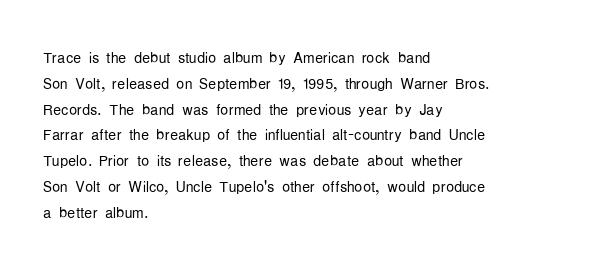
Q: Is the text bold? A: No.
Q: Is the text italic (slanted)? A: No, it is upright.
Q: Is the text underlined? A: No.
Q: How is the paragraph aligned? A: Left-aligned.
Q: Is the spacing between letters normal or unusually wide? A: Normal.
Q: Is the spacing between lines tight, normal or loose? A: Normal.
